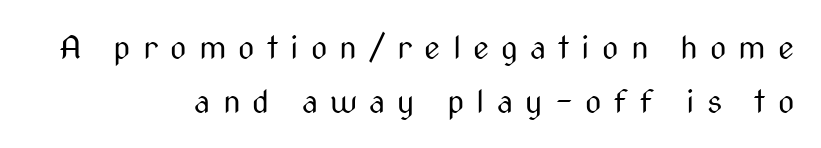
The passage shown stacks its lines at a standard gap. The glyphs in this specimen are sans serif. These lines were composed using upright roman letters. Words appear elongated and porous because spacing is wide. One-word summary of the alignment: right.
